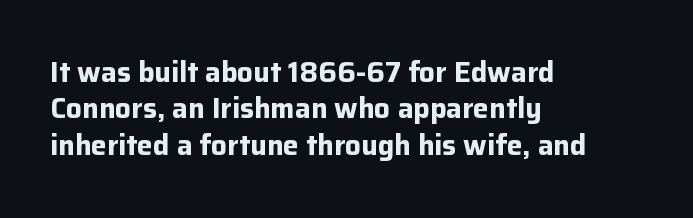
{"serif": "no", "italic": "no", "bold": "yes", "weight": "bold", "width": "normal", "stroke_contrast": "low", "x_height": "medium", "monospaced": "no", "underline": "no", "align": "left", "line_spacing": "normal", "line_spacing_ratio": 1.3, "letter_spacing": "normal", "letter_spacing_em": 0.0, "glyph_px": 28}
